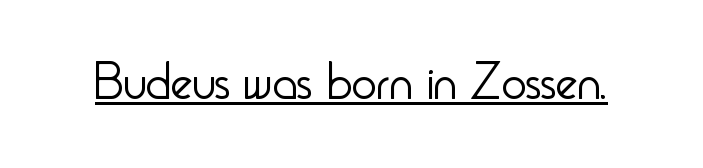
Q: Is the text bold? A: No.
Q: Is the text italic (slanted)? A: No, it is upright.
Q: Is the typeface a serif or a sans-serif typeface? A: Sans-serif.
Q: Is the text underlined? A: Yes.
Q: Is the spacing between letters normal or unusually wide? A: Normal.
Q: Width (condensed, normal, or wide)? A: Condensed.
Q: Stroke contrast? A: Low.
Q: x-height? A: Small.
Q: Monospaced? A: No.
